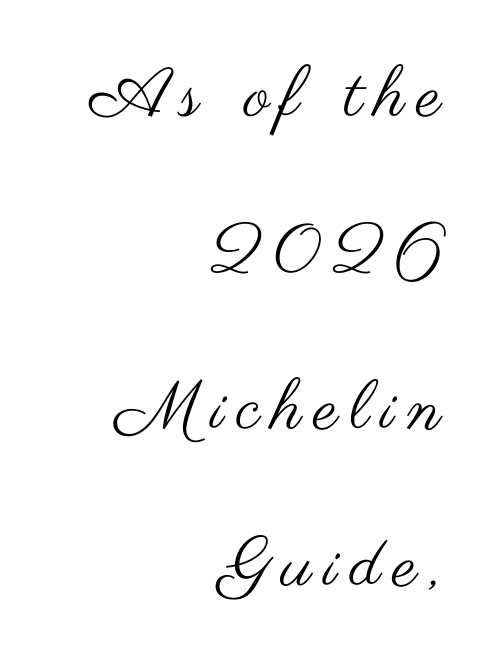
One glance says open: line gaps are wider than usual. The strokes carry an ordinary text weight at most. The face used here is proportionally spaced, like ordinary book or web type. The glyphs are unaccompanied by any horizontal stroke below them. Font category for this specimen: sans-serif. Notice how the passage keeps a crisp vertical edge on the right only.
